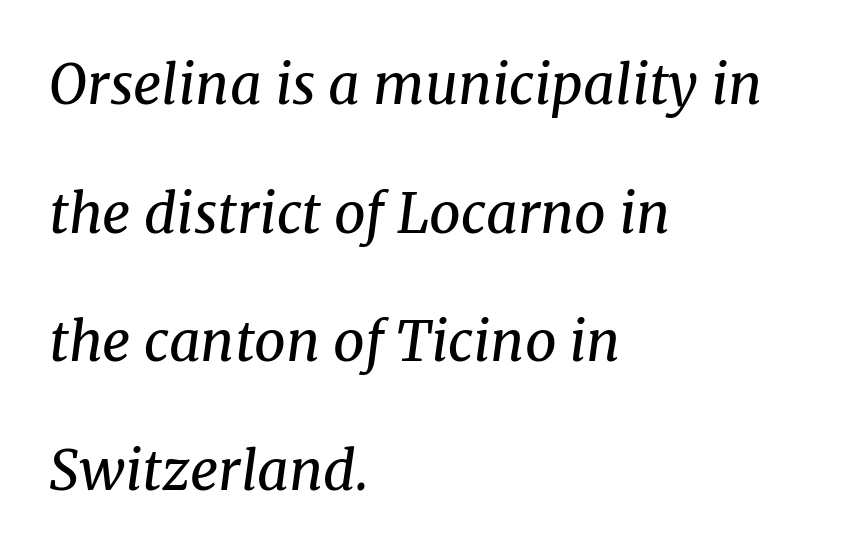
The image shows 55 px regular-weight serif type, italic (leaning right); set left-aligned, loose line spacing (2.34x), normal letter spacing, not underlined; medium stroke contrast and a medium x-height.
